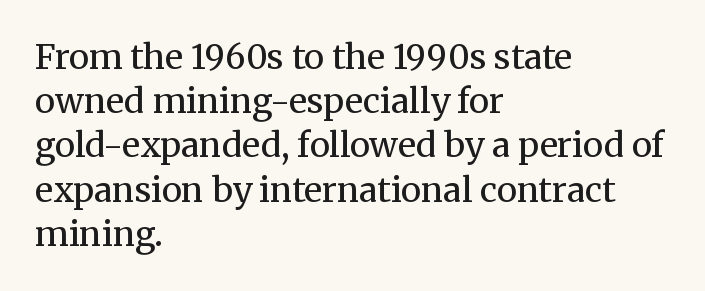
Q: Is the text bold? A: No.
Q: Is the text italic (slanted)? A: No, it is upright.
Q: Is the typeface a serif or a sans-serif typeface? A: Serif.
Q: Is the text underlined? A: No.
Q: How is the paragraph aligned? A: Left-aligned.
Q: Is the spacing between letters normal or unusually wide? A: Normal.
Q: Is the spacing between lines tight, normal or loose? A: Normal.
Q: Width (condensed, normal, or wide)? A: Normal.
Q: Stroke contrast? A: Medium.
Q: x-height? A: Medium.
Q: Monospaced? A: No.
